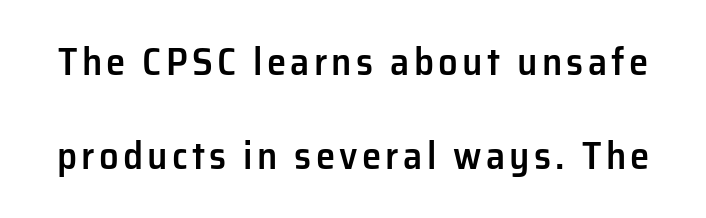
In terms of leading, this rendering errs on the spacious side. The face used here is a semibold: visibly heavier than regular, lighter than bold. Plain, unruled lines of type. Upright lettering throughout. Spacing verdict: proportional, widths tailored to each character.
